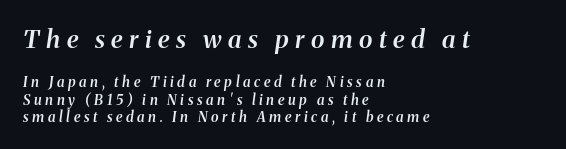
This sample uses an oblique cut, with every glyph tilted off the vertical. The passage shown begins with its larger block and ends with its smaller one. Words float on clear page, feet unadorned. Its strokes are somewhat broadened, the hallmark of semibold type. Glyph-to-glyph distance is far greater than everyday printed text. Typeset ragged right — the left edge is the straight one.
